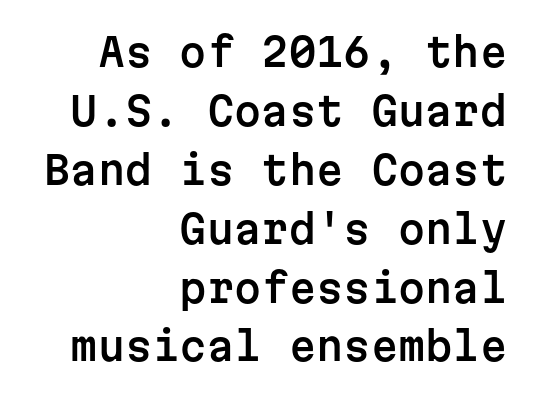
Q: Is the text italic (slanted)? A: No, it is upright.
Q: Is the typeface a serif or a sans-serif typeface? A: Sans-serif.
Q: Is the text underlined? A: No.
Q: How is the paragraph aligned? A: Right-aligned.
Q: Is the spacing between letters normal or unusually wide? A: Normal.
Q: Is the spacing between lines tight, normal or loose? A: Normal.
Q: Width (condensed, normal, or wide)? A: Normal.
Q: Stroke contrast? A: Low.
Q: x-height? A: Medium.
Q: Monospaced? A: Yes.
